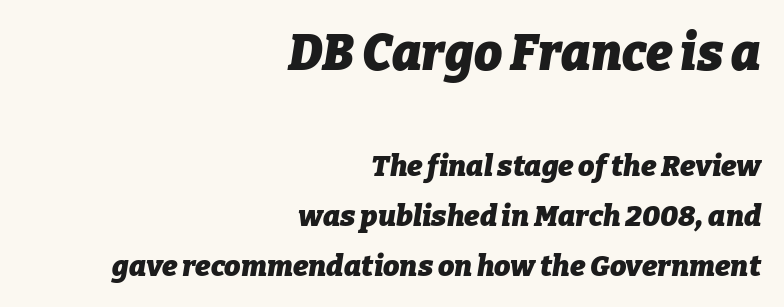
{"italic": "yes", "lean": "right", "slant_degrees": 9, "bold": "yes", "weight": "heavy", "width": "normal", "stroke_contrast": "low", "x_height": "medium", "monospaced": "no", "underline": "no", "align": "right", "line_spacing_ratio": 1.71, "letter_spacing": "normal", "letter_spacing_em": 0.0, "larger_block": "first", "size_ratio": 1.72, "glyph_px": 50}
